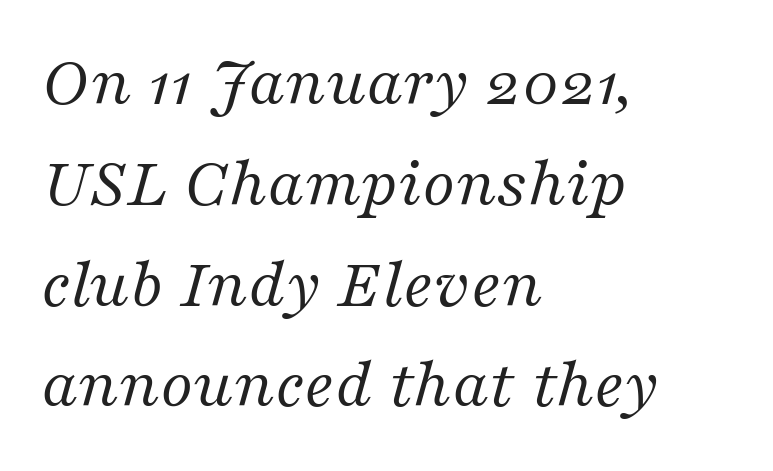
The strip under each line holds only bare page. The font's italic variant was chosen for this text. Observe the serifs anchoring each vertical stroke in this sample. Does extra space separate the letters? No, they use regular spacing. The rag falls on the right side of this text block. A normal amount of white space separates one row of letters from the next.
